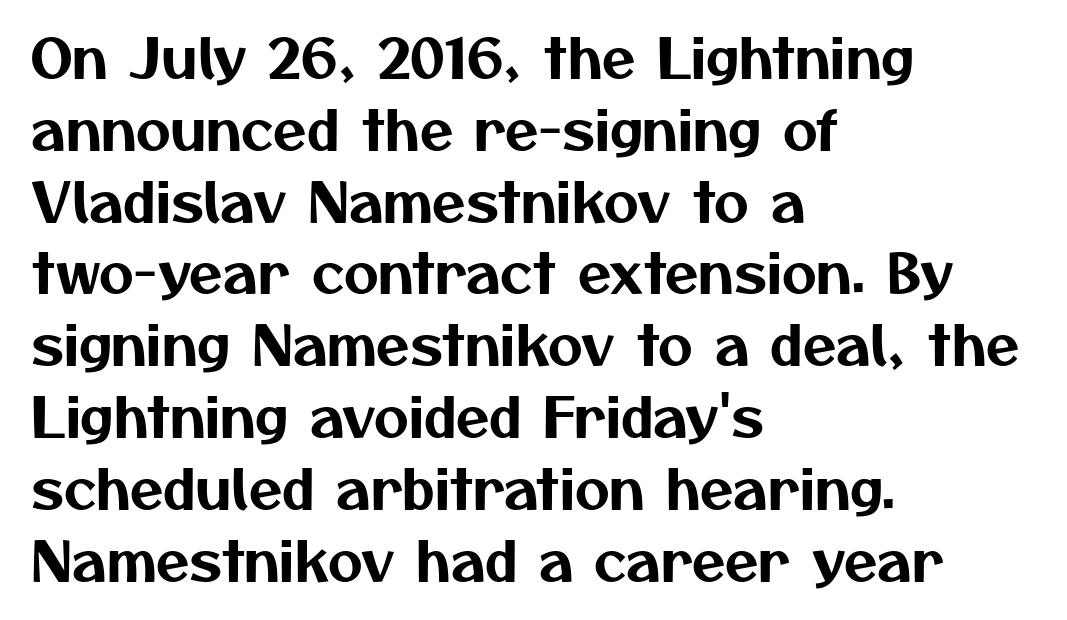
The image shows 54 px sans-serif type; set left-aligned, normal line spacing (1.33x), normal letter spacing, not underlined; medium stroke contrast and a medium x-height.
